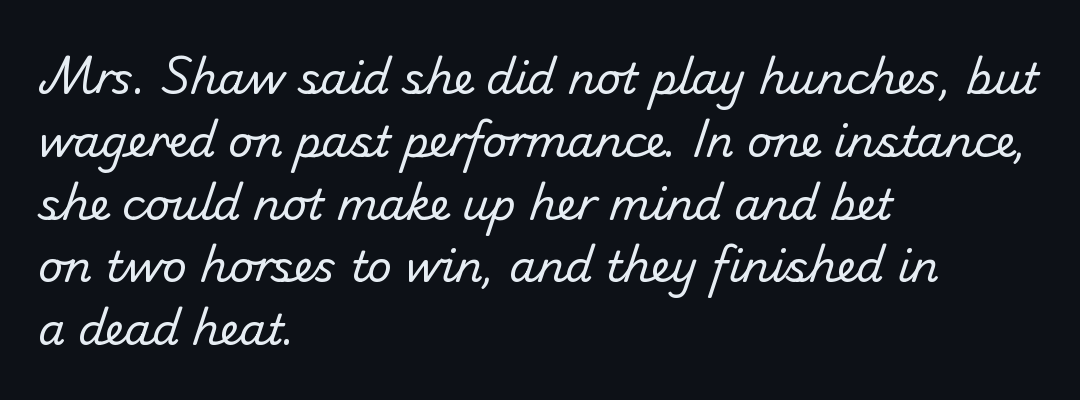
{"serif": "no", "bold": "no", "weight": "regular", "width": "normal", "stroke_contrast": "low", "x_height": "small", "monospaced": "no", "underline": "no", "align": "left", "line_spacing": "normal", "line_spacing_ratio": 1.46, "letter_spacing": "normal", "letter_spacing_em": 0.0, "glyph_px": 43}
